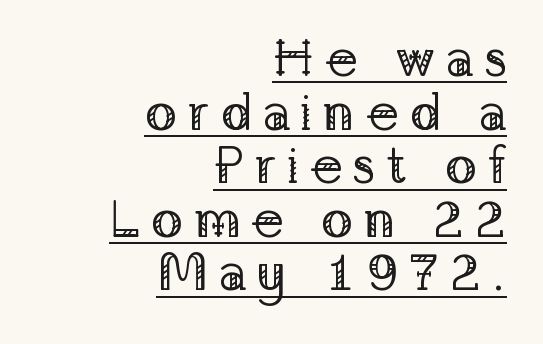
The image shows 53 px regular-weight serif type, upright; set right-aligned, tight line spacing (1.01x), underlined; low stroke contrast and a medium x-height.
